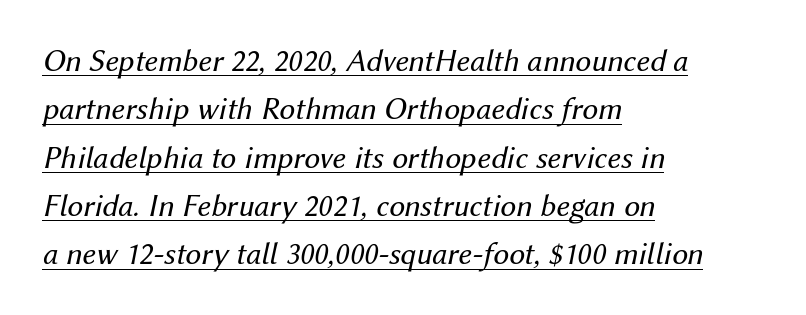
The image shows 32 px regular-weight type, italic (leaning right); set left-aligned, normal line spacing (1.51x), normal letter spacing, underlined; medium stroke contrast and a medium x-height.
